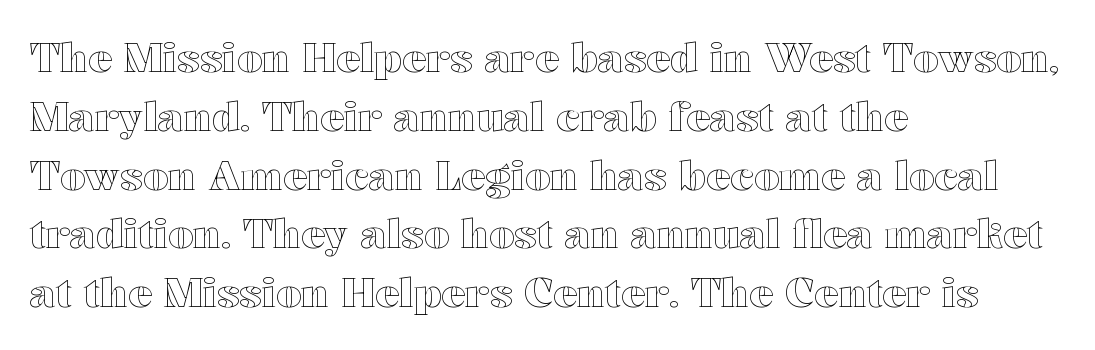
The image shows 40 px wide type, upright; set left-aligned, normal line spacing (1.47x), normal letter spacing, not underlined; a medium x-height.
